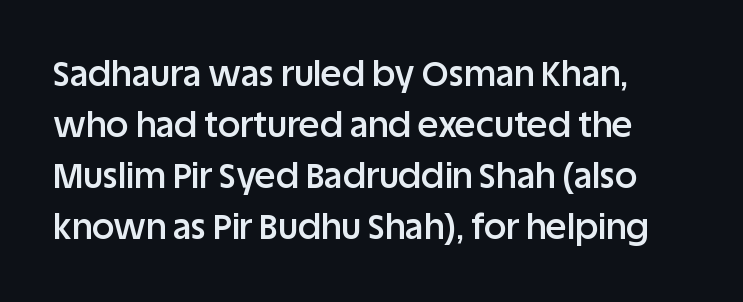
The space between consecutive lines is moderate. You could not count columns in this text — the font is proportionally spaced. The type is set solid horizontally, with unmodified tracking. Weight: semibold (demi). The rendering shows plain stroke endings on the letterforms — a sans-serif design.
